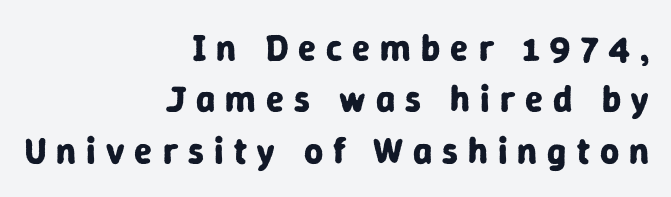
Q: Is the text bold? A: Yes.
Q: Is the text italic (slanted)? A: No, it is upright.
Q: Is the typeface a serif or a sans-serif typeface? A: Sans-serif.
Q: Is the text underlined? A: No.
Q: How is the paragraph aligned? A: Right-aligned.
Q: Is the spacing between letters normal or unusually wide? A: Unusually wide.
Q: Is the spacing between lines tight, normal or loose? A: Normal.
Q: Width (condensed, normal, or wide)? A: Normal.
Q: Stroke contrast? A: Low.
Q: x-height? A: Medium.
Q: Monospaced? A: No.
